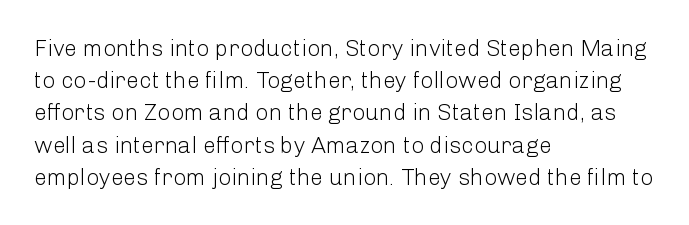
Regarding leading, the lines here are spaced in the standard way. The setting favours the left margin, as ordinary paragraphs usually do. The typeface has the unassuming heft of standard copy or less. The tracking reads as untouched default to a designer's eye. Type without underlining. Vertical strokes here are truly vertical.
